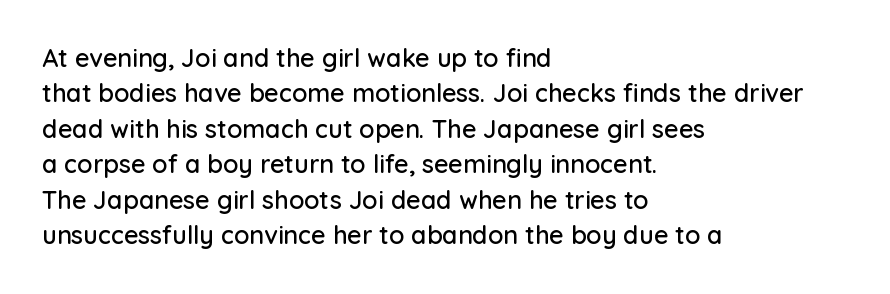
{"italic": "no", "underline": "no", "align": "left", "line_spacing": "normal", "line_spacing_ratio": 1.42, "letter_spacing": "normal", "letter_spacing_em": 0.0, "glyph_px": 25}
